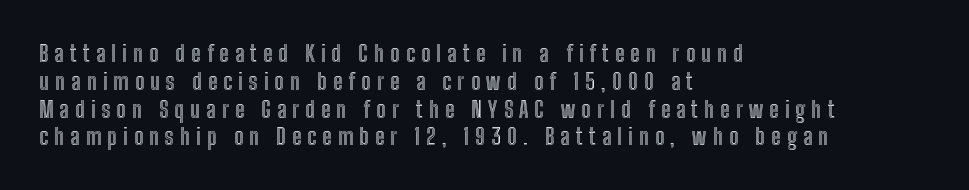
{"italic": "no", "underline": "no", "align": "left", "line_spacing_ratio": 1.21, "letter_spacing": "wide", "letter_spacing_em": 0.26, "glyph_px": 23}
